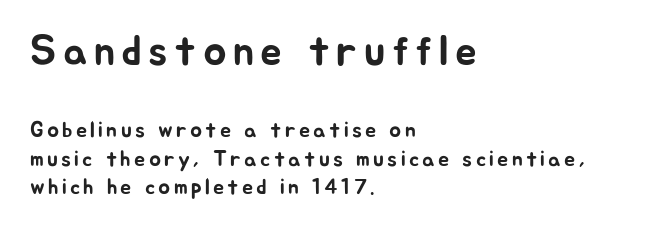
The image shows 43 px sans-serif type, upright; set left-aligned, normal line spacing (1.28x), not underlined; the first (top) block is 1.95x larger; low stroke contrast and a medium x-height.
